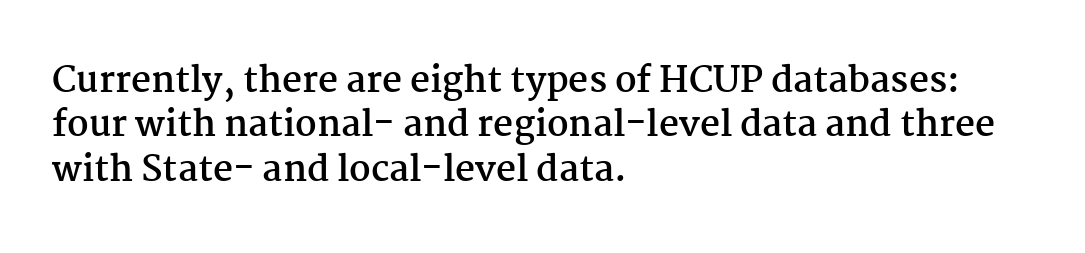
Visually the block forms a straight wall on the left and a jagged coastline on the right. Little horizontal feet cap the strokes, marking this as serif type. Each new line begins a customary step beneath the previous one. In terms of posture, this sample is upright. The face used here has the dense, thick strokes of a bold.
